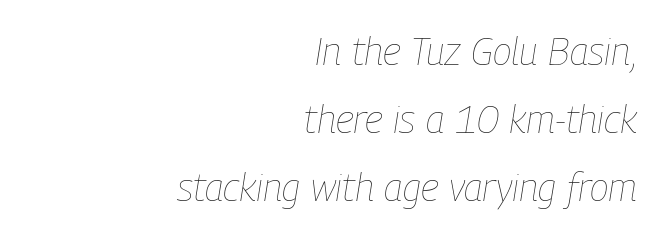
The image shows 39 px thin, condensed type, italic (leaning right); set right-aligned, line spacing 1.75x, normal letter spacing, not underlined; low stroke contrast and a medium x-height.
